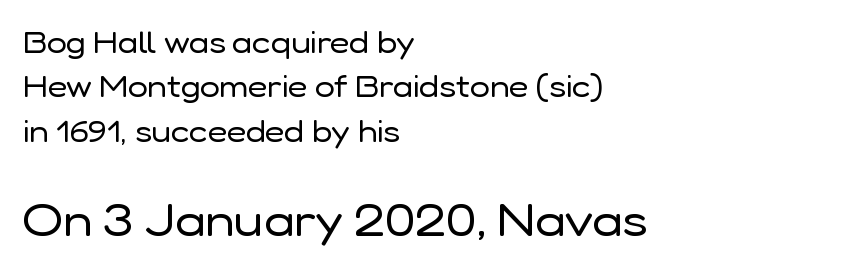
The image shows 45 px regular-weight sans-serif type, upright; set left-aligned, normal line spacing (1.48x), normal letter spacing, not underlined; the second (bottom) block is 1.5x larger; low stroke contrast and a medium x-height.
